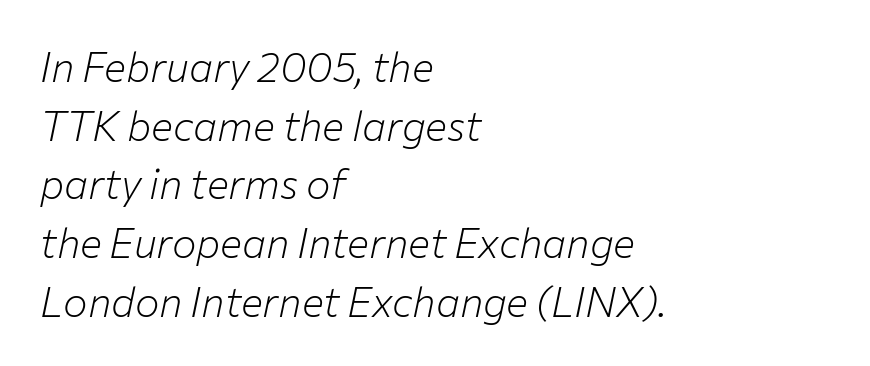
Q: Is the text bold? A: No.
Q: Is the text italic (slanted)? A: Yes, it leans right by about 12 degrees.
Q: Is the text underlined? A: No.
Q: How is the paragraph aligned? A: Left-aligned.
Q: Is the spacing between letters normal or unusually wide? A: Normal.
Q: Is the spacing between lines tight, normal or loose? A: Normal.
Q: Width (condensed, normal, or wide)? A: Normal.
Q: Stroke contrast? A: Low.
Q: x-height? A: Medium.
Q: Monospaced? A: No.
